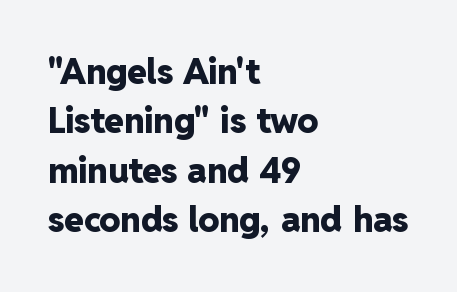
The image shows 35 px heavy sans-serif type, upright; set left-aligned, normal line spacing (1.41x), normal letter spacing, not underlined; low stroke contrast and a medium x-height.
